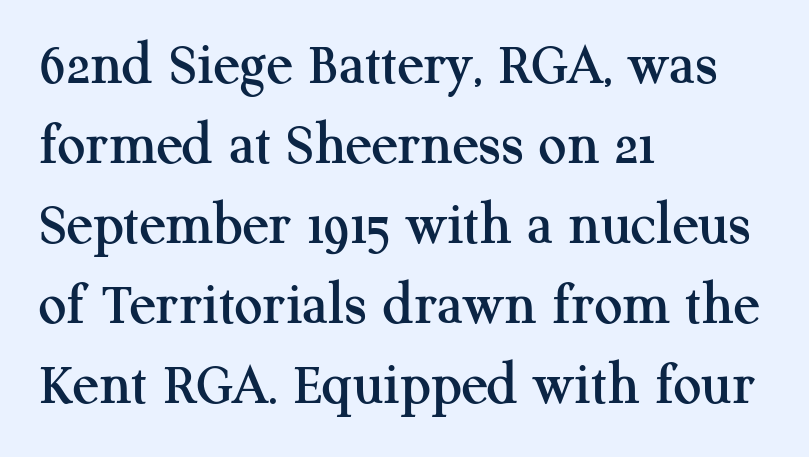
The image shows 62 px serif type, upright; set left-aligned, normal line spacing (1.29x), normal letter spacing, not underlined; medium stroke contrast and a medium x-height.
